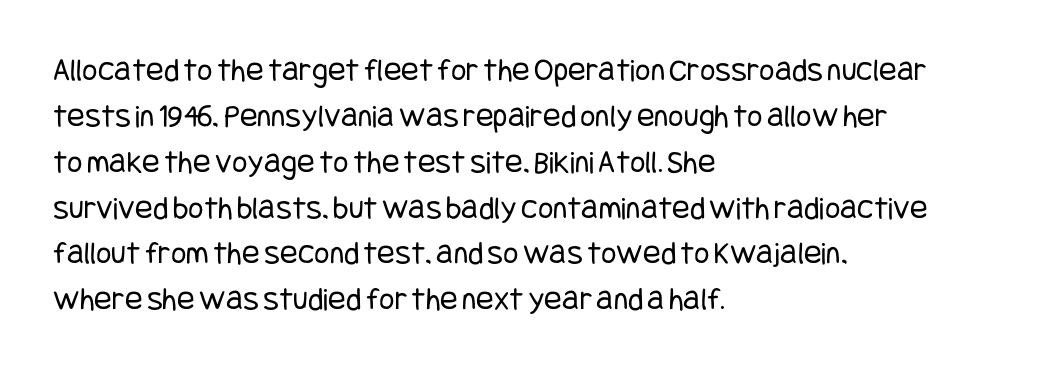
{"serif": "no", "italic": "no", "bold": "no", "weight": "regular", "width": "condensed", "stroke_contrast": "low", "x_height": "large", "underline": "no", "align": "left", "line_spacing": "normal", "line_spacing_ratio": 1.39, "letter_spacing": "normal", "letter_spacing_em": 0.0, "glyph_px": 33}
